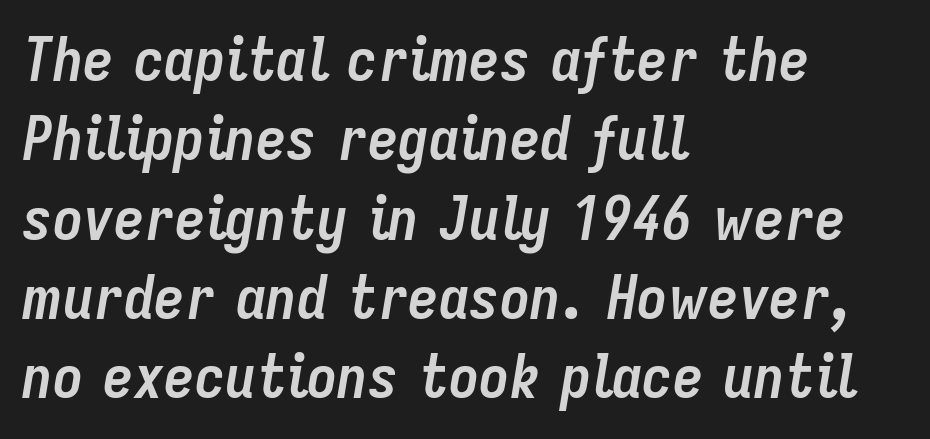
Q: Is the text bold? A: Yes.
Q: Is the text italic (slanted)? A: Yes, it leans right by about 9 degrees.
Q: Is the text underlined? A: No.
Q: How is the paragraph aligned? A: Left-aligned.
Q: Is the spacing between letters normal or unusually wide? A: Normal.
Q: Is the spacing between lines tight, normal or loose? A: Normal.
Q: Width (condensed, normal, or wide)? A: Condensed.
Q: Stroke contrast? A: Low.
Q: x-height? A: Medium.
Q: Monospaced? A: No.
